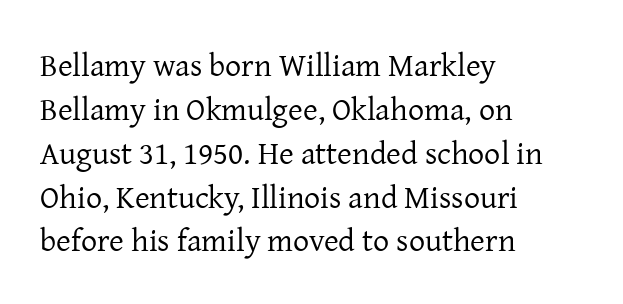
Q: Is the text bold? A: No.
Q: Is the text italic (slanted)? A: No, it is upright.
Q: Is the typeface a serif or a sans-serif typeface? A: Serif.
Q: Is the text underlined? A: No.
Q: How is the paragraph aligned? A: Left-aligned.
Q: Is the spacing between letters normal or unusually wide? A: Normal.
Q: Is the spacing between lines tight, normal or loose? A: Normal.
Q: Width (condensed, normal, or wide)? A: Normal.
Q: Stroke contrast? A: Low.
Q: x-height? A: Medium.
Q: Monospaced? A: No.
